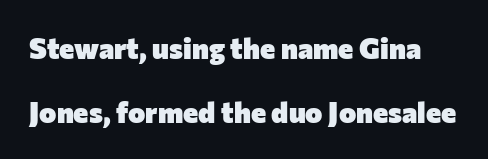
The image shows 29 px heavy sans-serif type, upright; set loose line spacing (2.21x), normal letter spacing, not underlined; low stroke contrast and a medium x-height.
